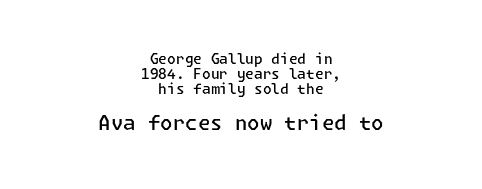
Q: Is the text bold? A: Semi-bold.
Q: Is the text italic (slanted)? A: No, it is upright.
Q: Is the text underlined? A: No.
Q: How is the paragraph aligned? A: Centered.
Q: Is the spacing between letters normal or unusually wide? A: Normal.
Q: Is the spacing between lines tight, normal or loose? A: Tight.
Q: Which block of text is set in a larger size, the first (top) or the second (bottom)? A: The second (bottom) one.
